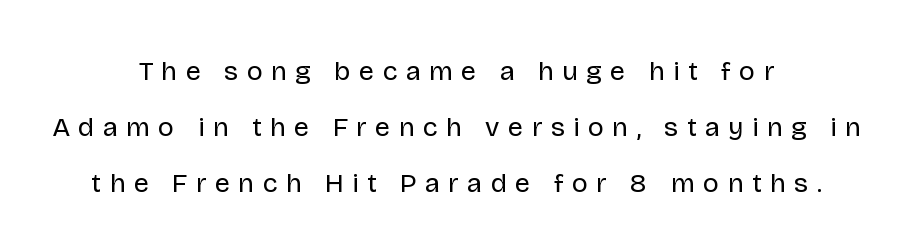
The image shows 27 px text type, upright; set centered, loose line spacing (2.07x), unusually wide letter spacing (+0.31 em), not underlined.
